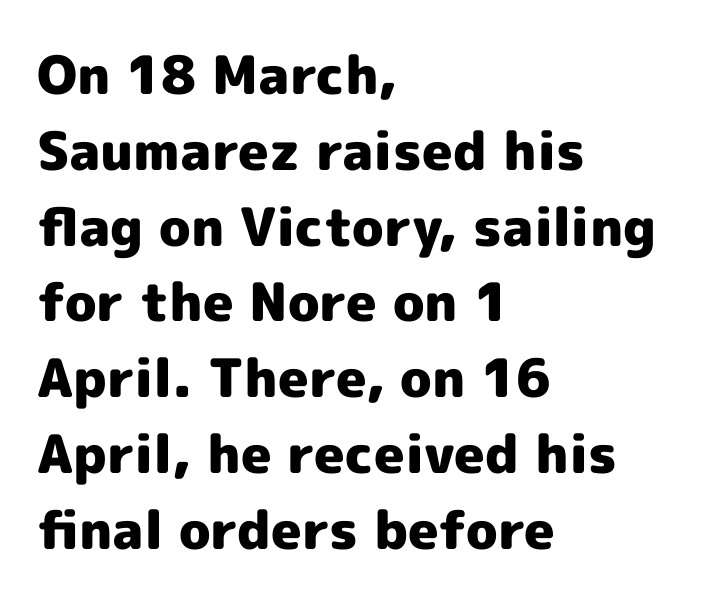
{"serif": "no", "italic": "no", "bold": "yes", "weight": "heavy", "width": "normal", "x_height": "medium", "monospaced": "no", "underline": "no", "align": "left", "line_spacing": "normal", "line_spacing_ratio": 1.43, "letter_spacing": "normal", "letter_spacing_em": 0.0, "glyph_px": 53}
